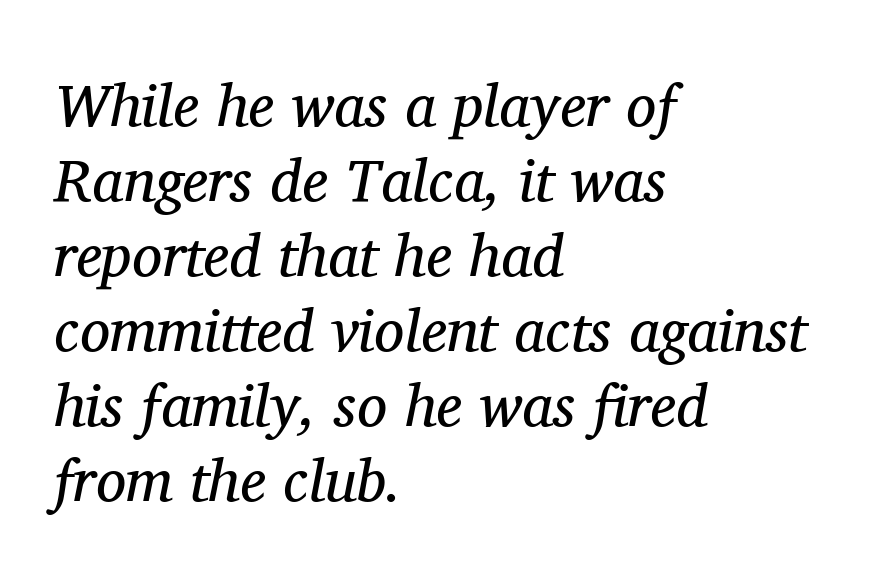
Each letter keeps its own natural width here, so spacing adapts to shape. Examine the stroke ends and you'll spot serifs. Quick note: interline space is typical. Spacing between characters is what you'd get straight out of the box. Horizontal alignment here is leftward, the default for most running prose.
